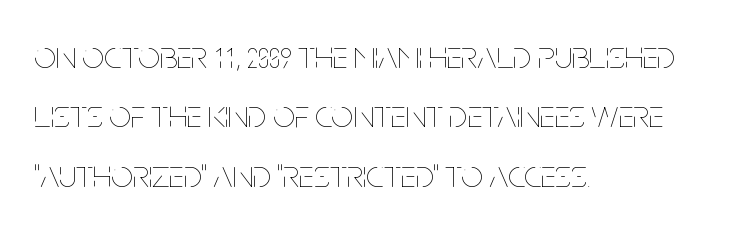
The string is rendered with underlining switched off. A student would call this left alignment; a typographer would say flush left, rag right. Heaviness? Minimal to ordinary, like unemphasized prose. Character widths vary here, with narrow letters taking less room than wide ones. Italic: no, the glyphs are upright roman.
